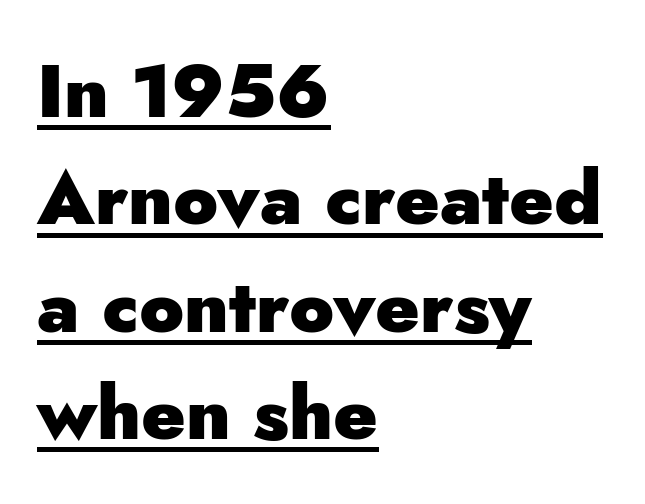
You could not count columns in this text — the font is proportionally spaced. A dark, heavy texture on the line: the type is bold. Casual observation: everything's shoved over to the left. Successive baselines arrive at the customary interval. This sample carries an underscore along the baseline area. The type family on display is of the sans-serif kind.
